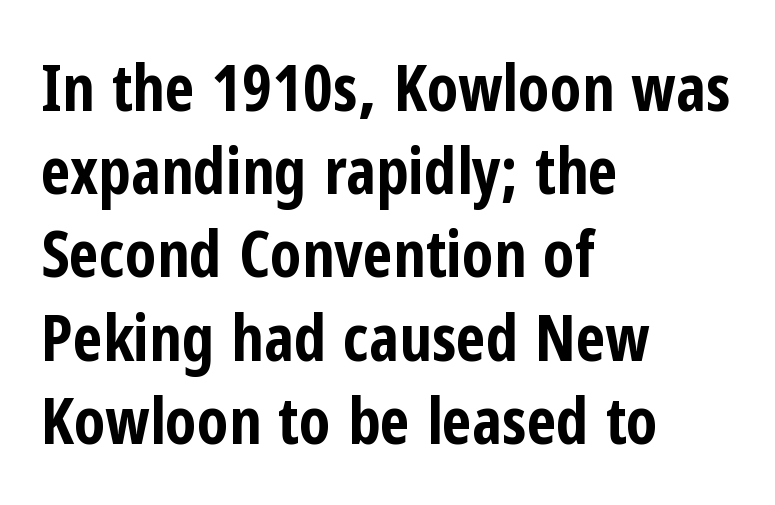
Glance below the letters and you will spot only blank space. The face used here is proportionally spaced, like ordinary book or web type. Casual observation: everything's shoved over to the left. A dark, heavy texture on the line: the type is bold. How would I describe the line gaps? Plain and ordinary.
